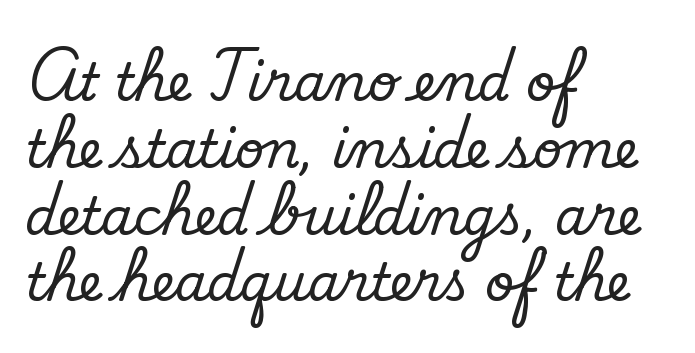
{"serif": "no", "bold": "no", "weight": "regular", "width": "normal", "stroke_contrast": "low", "x_height": "small", "monospaced": "no", "underline": "no", "align": "left", "line_spacing": "normal", "line_spacing_ratio": 1.31, "letter_spacing": "normal", "letter_spacing_em": 0.0, "glyph_px": 51}
